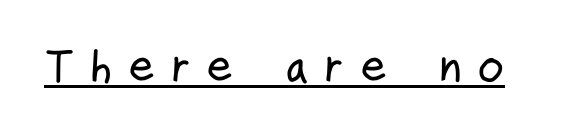
The line texture is sparse and dotted thanks to wide tracking. The type sits square on the baseline with zero lean. Note: no serifs on the glyphs. Note the varied advance widths — an 'i' is clearly narrower than an 'm'. You can see a thin bar hugging the bottom of the glyphs.
